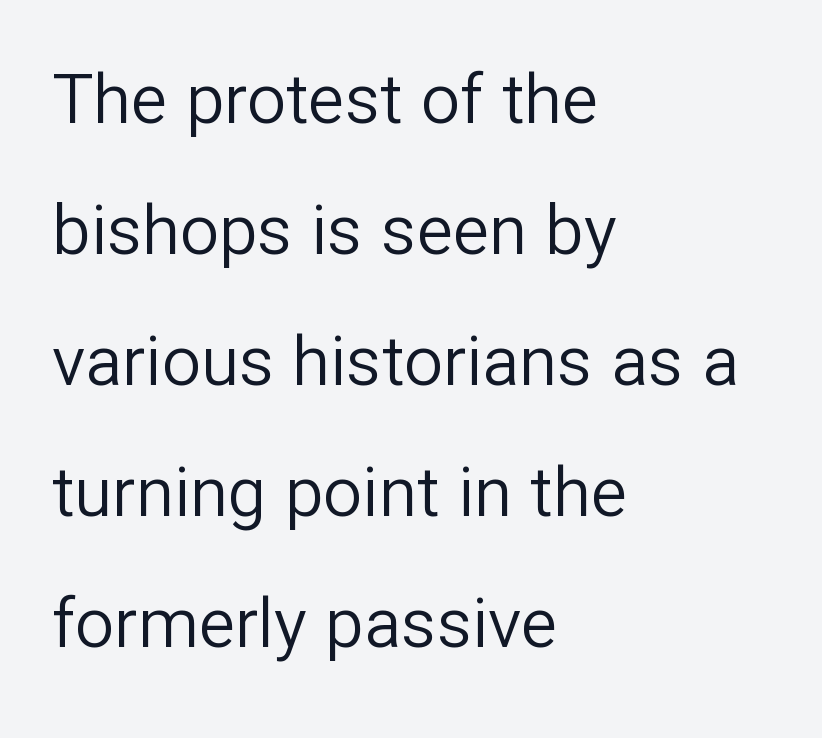
The image shows 69 px regular-weight sans-serif type, upright; set left-aligned, loose line spacing (1.9x), normal letter spacing, not underlined; low stroke contrast and a medium x-height.
